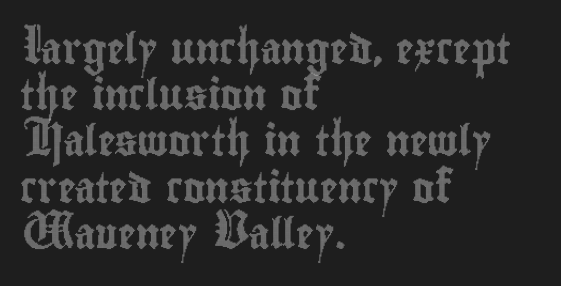
Q: Is the text italic (slanted)? A: No, it is upright.
Q: Is the text underlined? A: No.
Q: How is the paragraph aligned? A: Left-aligned.
Q: Is the spacing between letters normal or unusually wide? A: Normal.
Q: Is the spacing between lines tight, normal or loose? A: Normal.
Q: Width (condensed, normal, or wide)? A: Condensed.
Q: x-height? A: Small.
Q: Monospaced? A: No.
